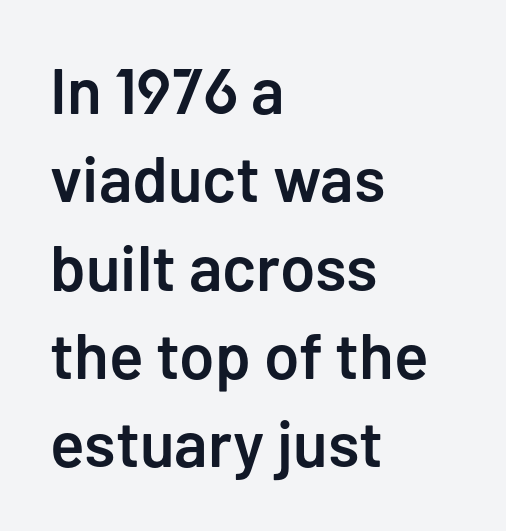
The image shows 64 px semibold sans-serif type, upright; set left-aligned, normal line spacing (1.38x), normal letter spacing, not underlined; low stroke contrast and a medium x-height.
